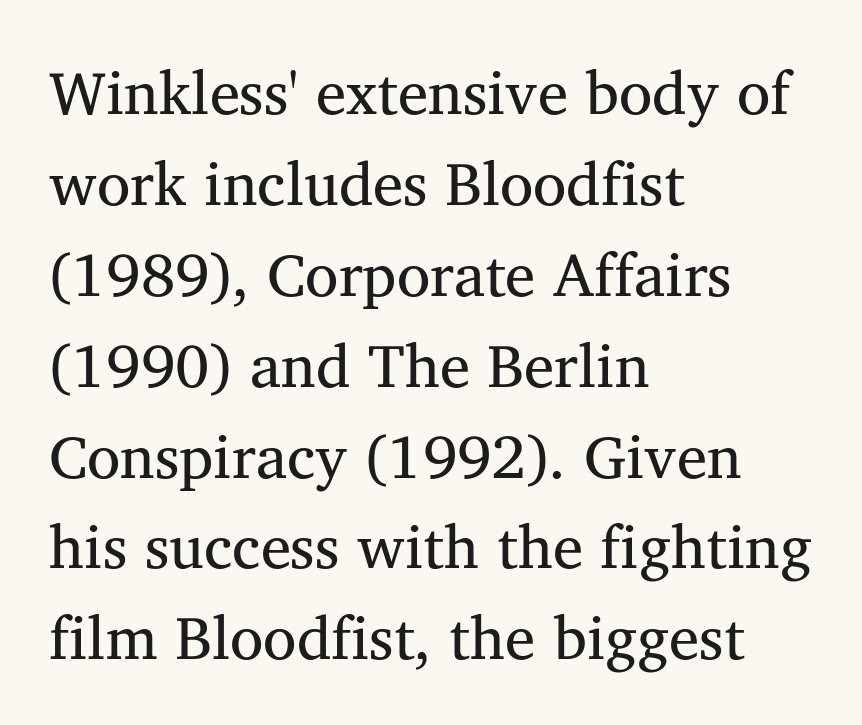
Every row of glyphs begins at an identical x-position on the left. These lines are composed in type with serifs. Letters have the restrained weight of plain body copy at most. Ascenders rise straight up at ninety degrees. Letters rest on an invisible, unmarked baseline.
